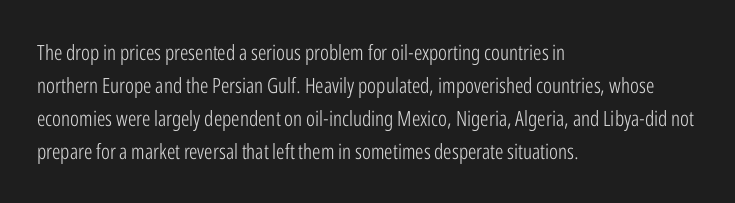
Q: Is the text bold? A: No.
Q: Is the text italic (slanted)? A: No, it is upright.
Q: Is the text underlined? A: No.
Q: How is the paragraph aligned? A: Left-aligned.
Q: Is the spacing between letters normal or unusually wide? A: Normal.
Q: Is the spacing between lines tight, normal or loose? A: Normal.
